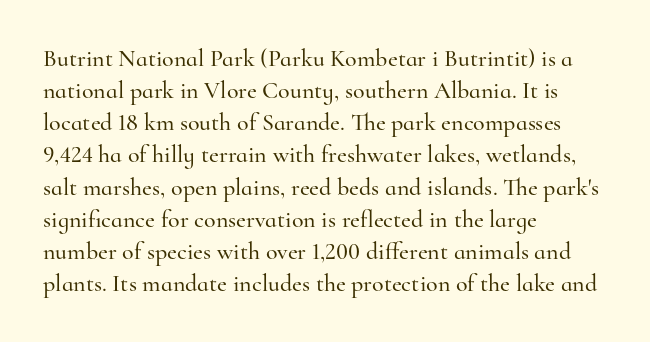
{"italic": "no", "underline": "no", "align": "left", "line_spacing": "normal", "line_spacing_ratio": 1.34, "letter_spacing": "normal", "letter_spacing_em": 0.0, "glyph_px": 24}
